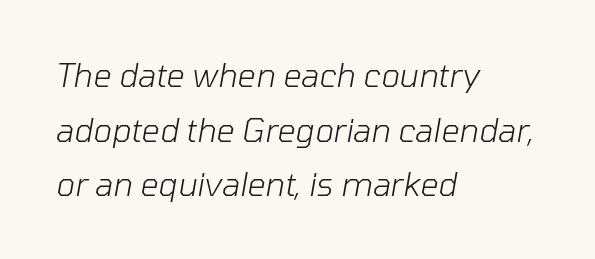
Q: Is the text bold? A: No.
Q: Is the text italic (slanted)? A: Yes, it leans right by about 10 degrees.
Q: Is the text underlined? A: No.
Q: How is the paragraph aligned? A: Left-aligned.
Q: Is the spacing between letters normal or unusually wide? A: Normal.
Q: Width (condensed, normal, or wide)? A: Normal.
Q: Stroke contrast? A: Low.
Q: x-height? A: Medium.
Q: Monospaced? A: No.
